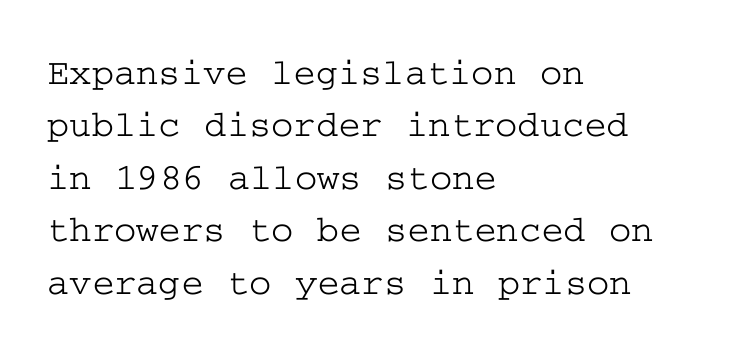
The image shows 38 px wide serif type, upright; set left-aligned, normal line spacing (1.38x), normal letter spacing, not underlined; low stroke contrast and a medium x-height.
